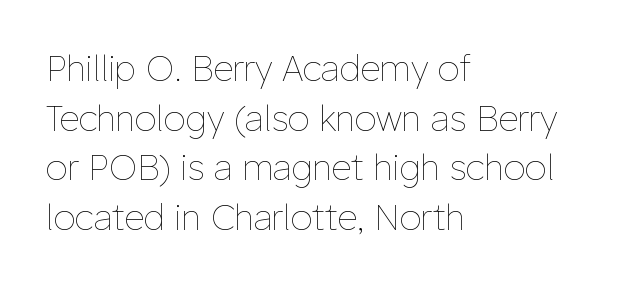
Proportional: the letters do not fall into vertical columns. Layout note: lines flush left. Style check: upright. Honestly, the letter spacing is just normal — you wouldn't notice it.
